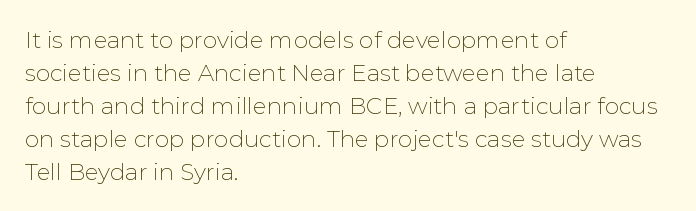
Honestly, the row spacing looks completely unremarkable. Caption: face not bold, strokes unweighted. Posture: vertical. This rendering features lettering with no underline. The setting favours the left margin, as ordinary paragraphs usually do.
